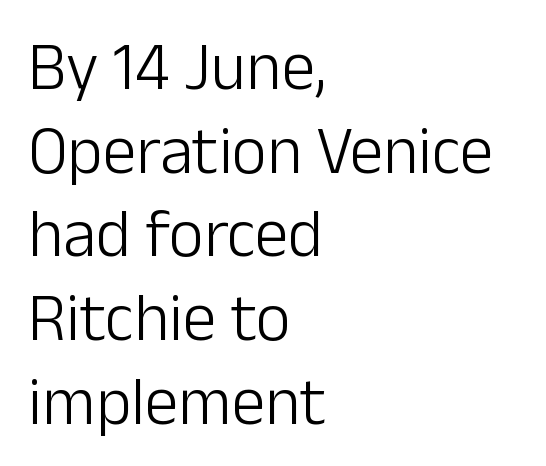
This rendering uses left alignment, leaving the right contour irregular. Vertical spacing — default. Observe the ordinary spacing: letters are neighbours, not strangers. Notice how the stems are strictly vertical — no italics here. Is the type heavy? It reads as light-to-regular instead. Think of a printed novel: that variable character pitch is what you see here.
